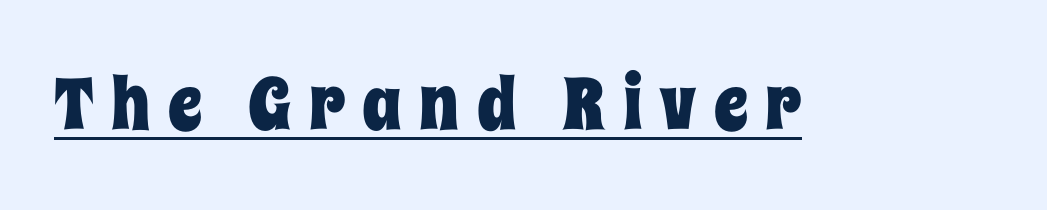
The image shows 73 px condensed type, upright; set unusually wide letter spacing (+0.24 em), underlined; low stroke contrast and a large x-height.
